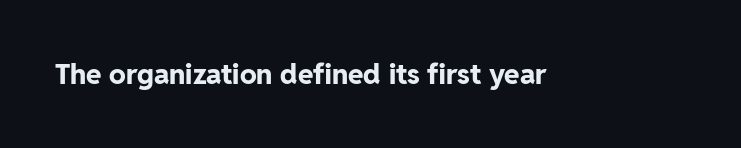
The passage shown is emphatically bold. Observe the ordinary spacing: letters are neighbours, not strangers. Spacing verdict: proportional, widths tailored to each character. The designer went with a sans here, leaving each stem footless. Rule under the text: the space is simply empty.
